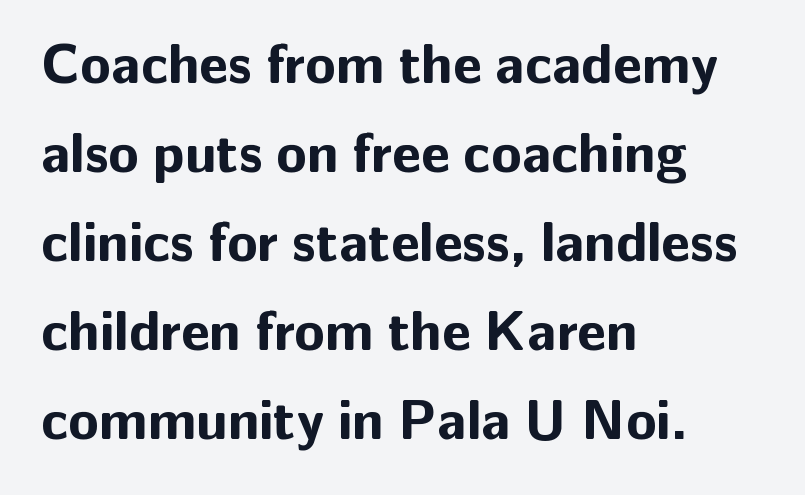
{"serif": "no", "italic": "no", "bold": "yes", "weight": "bold", "width": "normal", "stroke_contrast": "low", "x_height": "medium", "monospaced": "no", "underline": "no", "align": "left", "line_spacing": "normal", "line_spacing_ratio": 1.59, "letter_spacing": "normal", "letter_spacing_em": 0.0, "glyph_px": 56}
